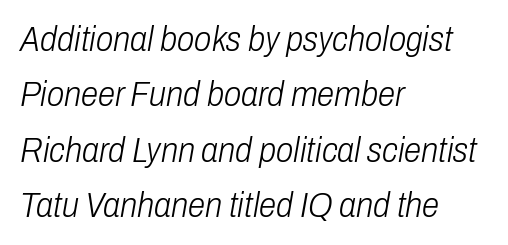
{"italic": "yes", "lean": "right", "slant_degrees": 10, "bold": "no", "weight": "light", "width": "condensed", "stroke_contrast": "low", "x_height": "medium", "monospaced": "no", "underline": "no", "align": "left", "line_spacing": "normal", "line_spacing_ratio": 1.58, "letter_spacing": "normal", "letter_spacing_em": 0.0, "glyph_px": 35}
